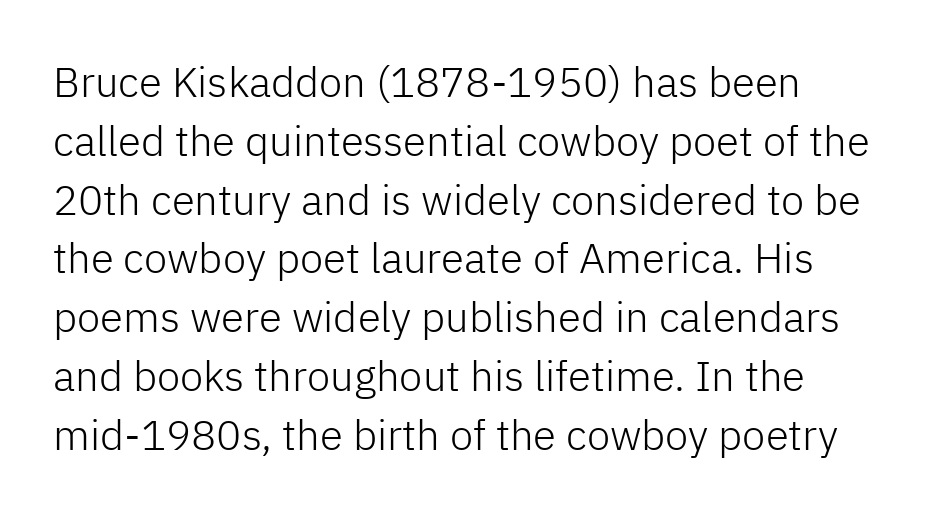
The image shows 42 px light sans-serif type, upright; set left-aligned, normal line spacing (1.4x), normal letter spacing, not underlined; low stroke contrast and a medium x-height.
